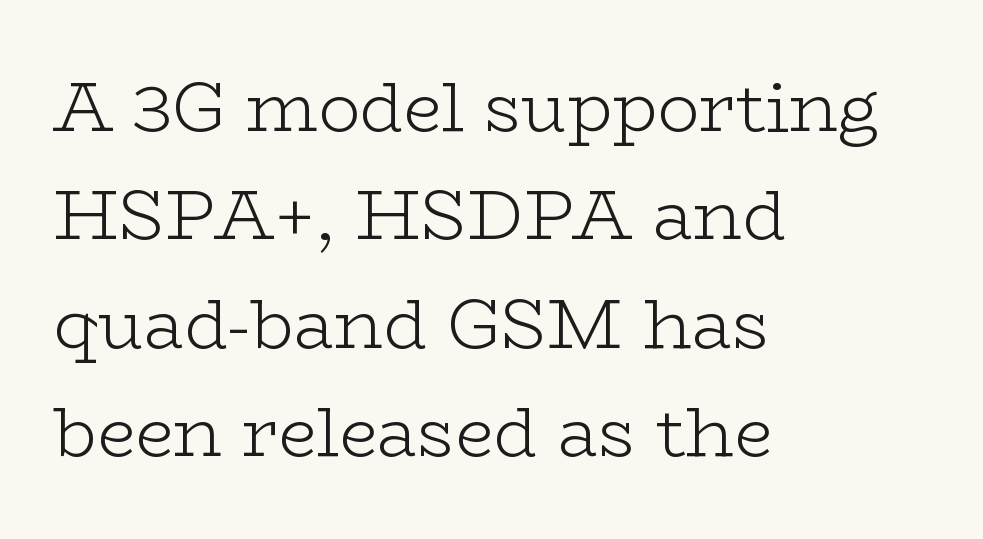
Q: Is the text bold? A: No.
Q: Is the text italic (slanted)? A: No, it is upright.
Q: Is the typeface a serif or a sans-serif typeface? A: Serif.
Q: Is the text underlined? A: No.
Q: How is the paragraph aligned? A: Left-aligned.
Q: Is the spacing between letters normal or unusually wide? A: Normal.
Q: Is the spacing between lines tight, normal or loose? A: Normal.
Q: Width (condensed, normal, or wide)? A: Wide.
Q: Stroke contrast? A: Low.
Q: x-height? A: Medium.
Q: Monospaced? A: No.
